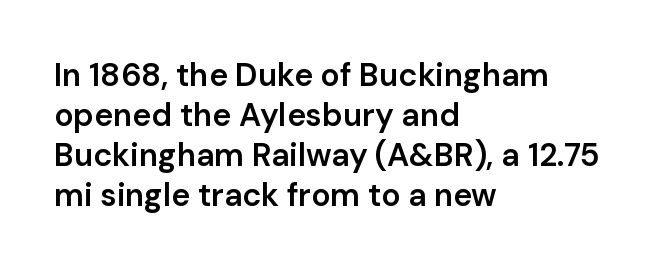
The image shows 32 px semibold sans-serif type, upright; set left-aligned, normal line spacing (1.25x), normal letter spacing, not underlined; low stroke contrast and a medium x-height.
